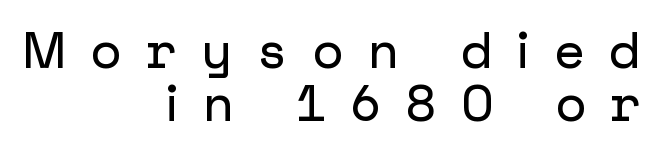
Underline: absent. The horizontal fit of the characters is loose and conspicuously gappy. One glance says dense: line gaps are narrower than usual. Look at the bottom of the vertical strokes: they stop flat, with no serifs. Is there any slant? The stems are plumb.
